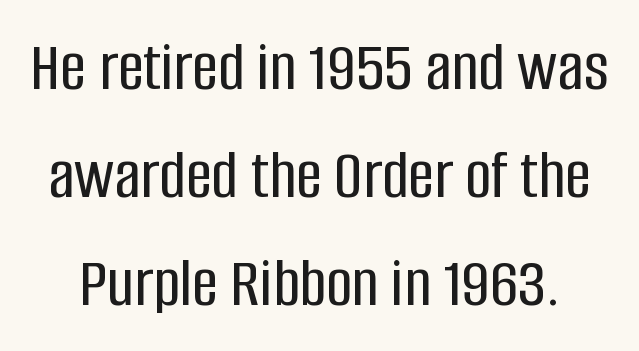
{"serif": "no", "italic": "no", "width": "condensed", "stroke_contrast": "low", "x_height": "large", "monospaced": "no", "underline": "no", "line_spacing": "normal", "line_spacing_ratio": 1.5, "letter_spacing": "normal", "letter_spacing_em": 0.0, "glyph_px": 72}
